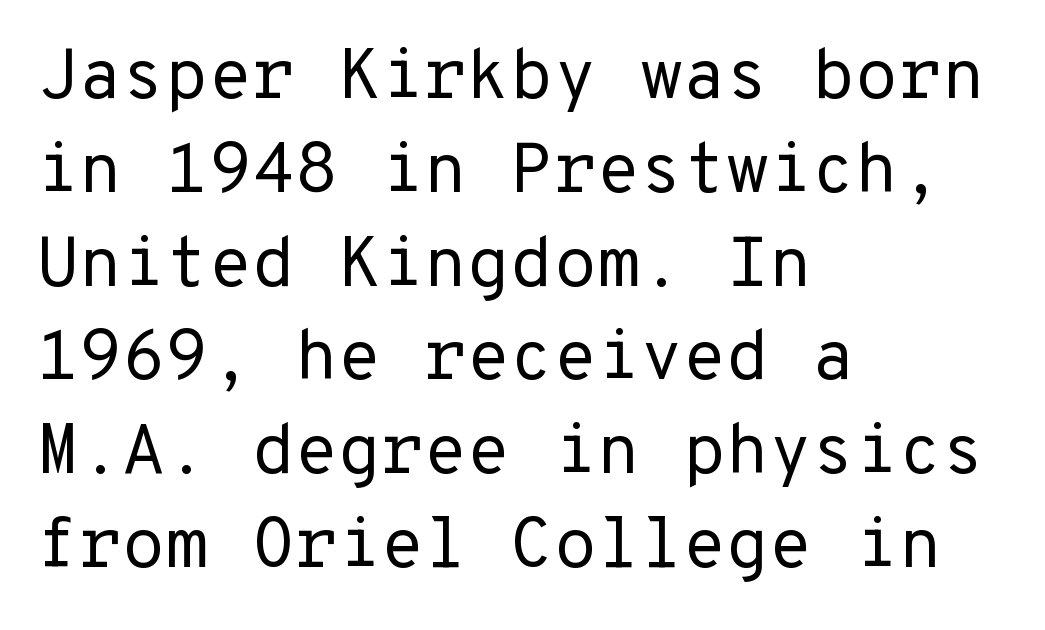
The area under the type is left untouched. Line spacing here is normal. If you drew a line through each stem, it would be perfectly vertical. The letters carry no serifs — their stems end cleanly without finishing strokes. The text block is weighted toward the left margin, trailing off unevenly rightward. The face used here is rendered with its standard letterfit.
